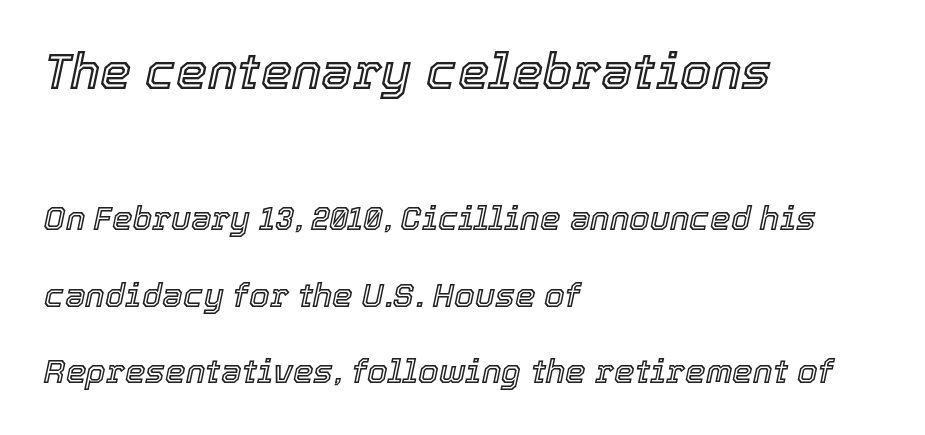
Each letter keeps its own natural width here, so spacing adapts to shape. This block would shrink considerably if given ordinary leading; it's expanded now. Underlining? Definitely not there. These lines keep a tight, regular rhythm from letter to letter.
